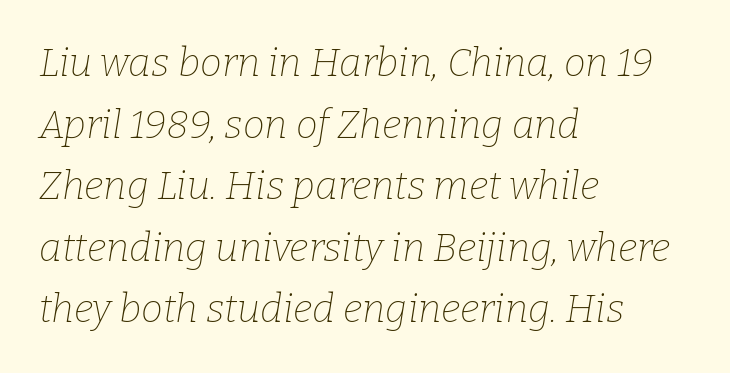
Stems and bowls with no extra thickness — not bold. The zone under the glyphs is completely vacant. When letters slant like this, we call the style italic. Interline gaps are of average width in this sample. Font category for this specimen: serif. Is this a fixed-width face? No — the glyphs have proportional, varying widths.
